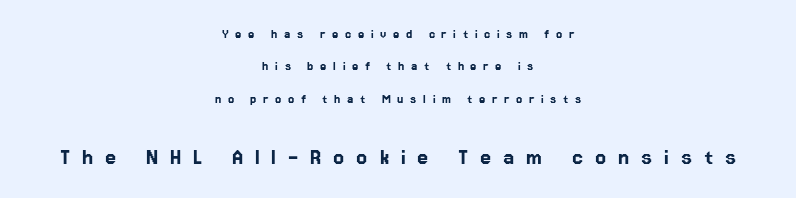
Neither beginnings nor endings align; midpoints do. Honestly, there is no underline to notice here at all. Summary of vertical rhythm: relaxed, with wide interline spacing. Characters follow at a spacing far wider than the type designer built in.
